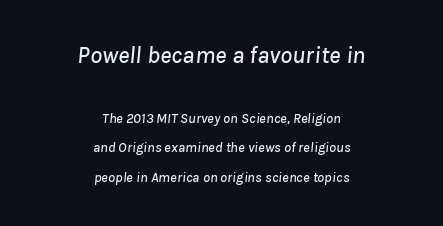
When letters slant like this, we call the style italic. The designer gave the opening block more size than the closing block. The line-height multiplier appears high, well above default. Just letters on the line, the space beneath them empty.
